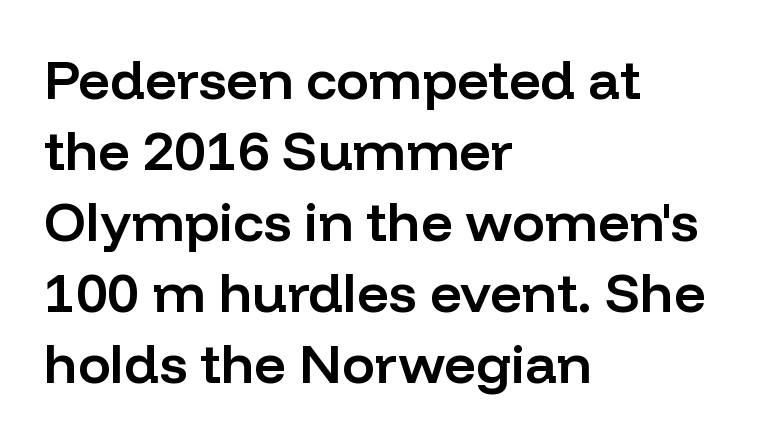
The image shows 55 px semibold sans-serif type, upright; set left-aligned, normal line spacing (1.29x), normal letter spacing, not underlined; low stroke contrast and a medium x-height.
